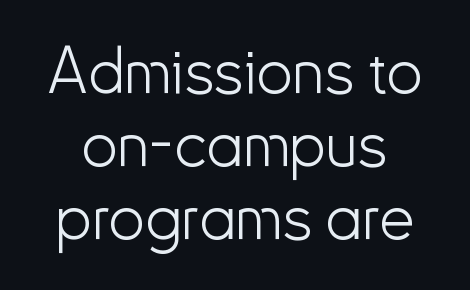
The font's upright variant was chosen for this text. Regarding leading, the lines here are crowded together. The passage shown is not bold in any degree. Characters follow at the spacing the type designer built in. The glyphs are unaccompanied by any horizontal stroke below them.
